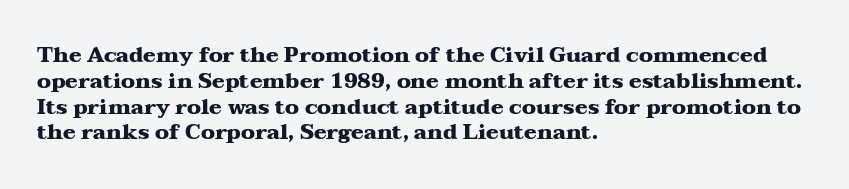
The letters stand upright; this is a roman face. Every row of glyphs begins at an identical x-position on the left. Between one letter and the next there's only the usual sliver of space. Caption: bold face, heavy strokes.
